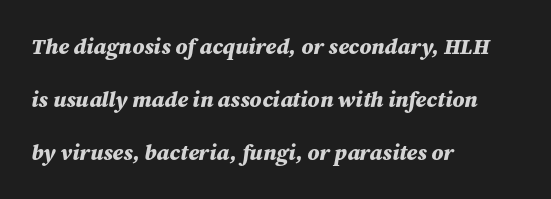
The image shows 22 px bold type, italic (leaning right); set left-aligned, loose line spacing (2.4x), normal letter spacing, not underlined.
